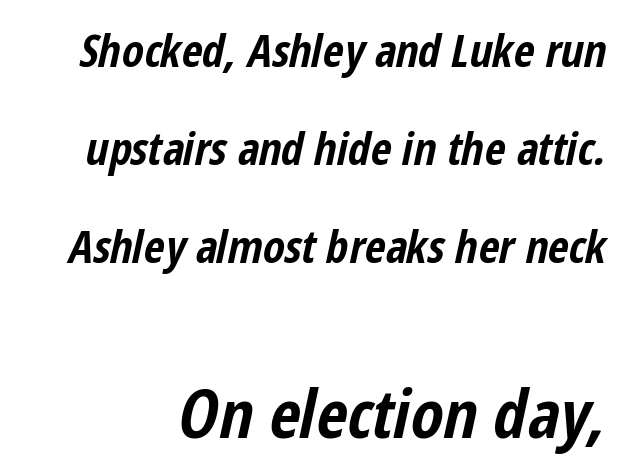
Q: Is the text bold? A: Yes.
Q: Is the text italic (slanted)? A: Yes, it leans right by about 12 degrees.
Q: Is the text underlined? A: No.
Q: Is the spacing between letters normal or unusually wide? A: Normal.
Q: Is the spacing between lines tight, normal or loose? A: Loose.
Q: Which block of text is set in a larger size, the first (top) or the second (bottom)? A: The second (bottom) one.
Q: Width (condensed, normal, or wide)? A: Condensed.
Q: Stroke contrast? A: Low.
Q: x-height? A: Medium.
Q: Monospaced? A: No.
